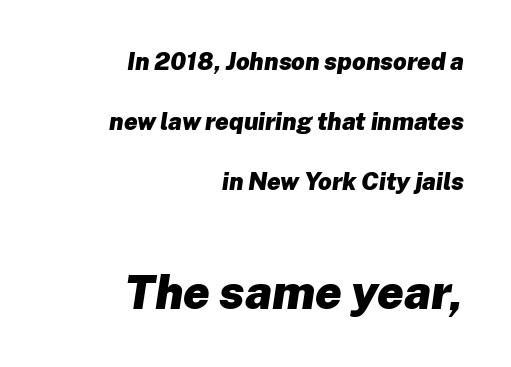
One glance says open: line gaps are wider than usual. Nobody touched the tracking dial on this one. The strokes are fattened all the way to bold. This sample has the flowing, uneven cadence of proportional lettering. Line endings align vertically; line beginnings do not.
